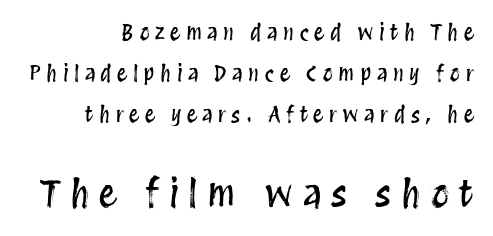
Q: Is the text italic (slanted)? A: No, it is upright.
Q: Is the text underlined? A: No.
Q: How is the paragraph aligned? A: Right-aligned.
Q: Is the spacing between letters normal or unusually wide? A: Unusually wide.
Q: Is the spacing between lines tight, normal or loose? A: Loose.
Q: Which block of text is set in a larger size, the first (top) or the second (bottom)? A: The second (bottom) one.
Q: Width (condensed, normal, or wide)? A: Condensed.
Q: Stroke contrast? A: Medium.
Q: x-height? A: Large.
Q: Monospaced? A: No.
